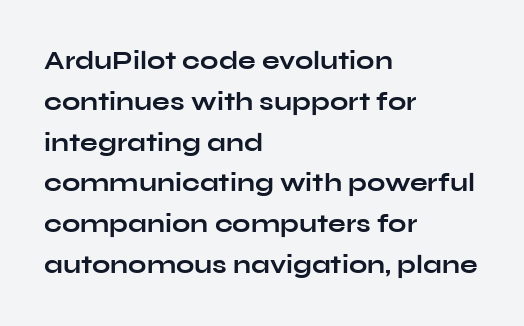
The image shows 26 px bold type, upright; set left-aligned, normal line spacing (1.57x), normal letter spacing, not underlined.
